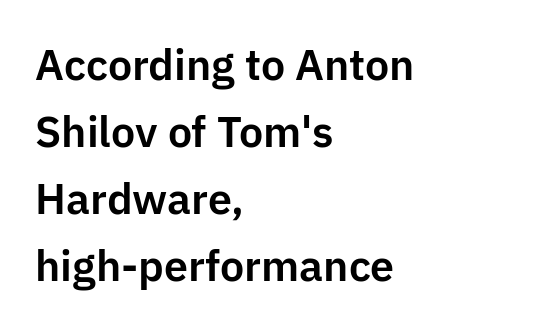
{"serif": "no", "italic": "no", "width": "normal", "stroke_contrast": "low", "x_height": "medium", "monospaced": "no", "underline": "no", "align": "left", "line_spacing": "normal", "line_spacing_ratio": 1.56, "letter_spacing": "normal", "letter_spacing_em": 0.0, "glyph_px": 43}
